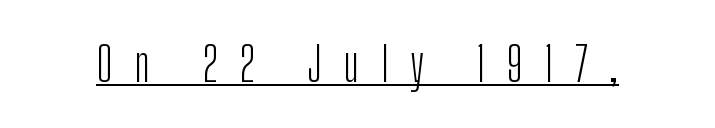
{"serif": "no", "italic": "no", "bold": "no", "weight": "light", "width": "condensed", "stroke_contrast": "low", "x_height": "medium", "monospaced": "no", "underline": "yes", "letter_spacing": "wide", "letter_spacing_em": 0.46, "glyph_px": 47}
